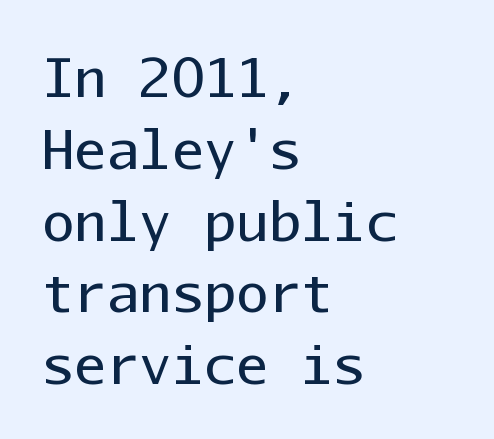
{"serif": "no", "italic": "no", "bold": "no", "weight": "regular", "width": "normal", "stroke_contrast": "low", "x_height": "medium", "monospaced": "yes", "underline": "no", "align": "left", "line_spacing": "normal", "line_spacing_ratio": 1.33, "letter_spacing": "normal", "letter_spacing_em": 0.0, "glyph_px": 54}
